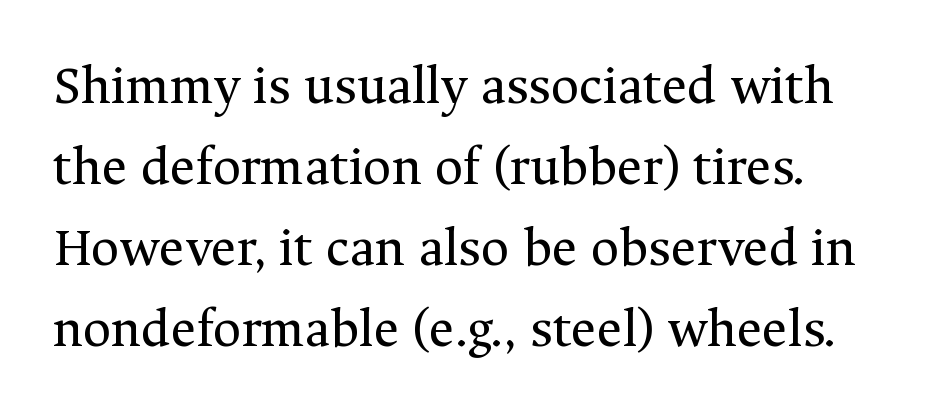
Q: Is the text bold? A: No.
Q: Is the text italic (slanted)? A: No, it is upright.
Q: Is the typeface a serif or a sans-serif typeface? A: Serif.
Q: Is the text underlined? A: No.
Q: How is the paragraph aligned? A: Left-aligned.
Q: Is the spacing between letters normal or unusually wide? A: Normal.
Q: Is the spacing between lines tight, normal or loose? A: Normal.
Q: Width (condensed, normal, or wide)? A: Normal.
Q: Stroke contrast? A: Medium.
Q: x-height? A: Medium.
Q: Monospaced? A: No.
